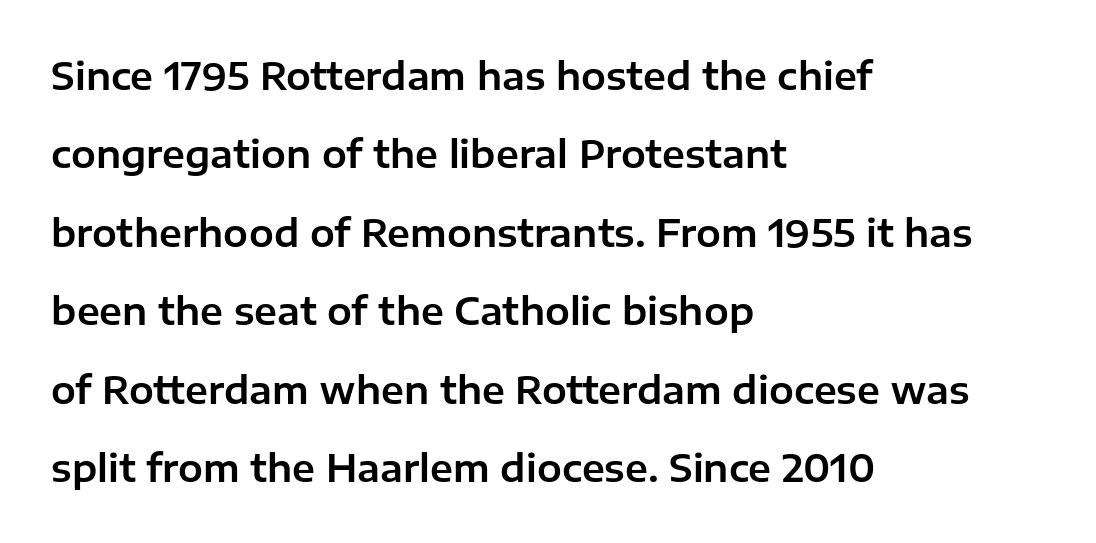
The image shows 37 px sans-serif type, upright; set left-aligned, loose line spacing (2.12x), normal letter spacing, not underlined; low stroke contrast and a medium x-height.
